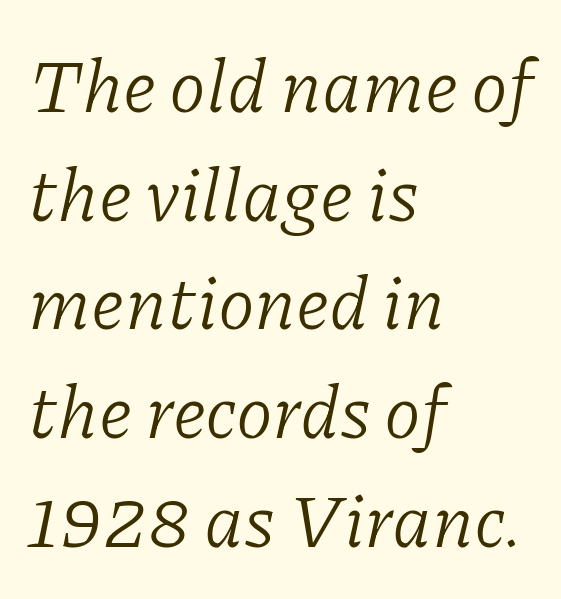
Varying glyph widths throughout — classic text-font behaviour. The foot of each line stays bare and open. The rows are spaced the way most documents space them. Note: serifs present on the glyphs.
